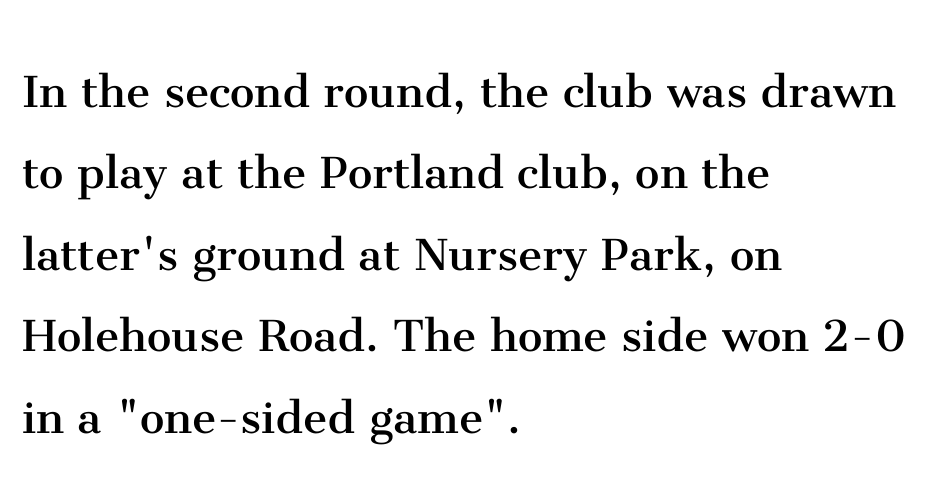
The image shows 55 px regular-weight serif type, upright; set left-aligned, normal line spacing (1.48x), normal letter spacing, not underlined; medium stroke contrast and a medium x-height.
